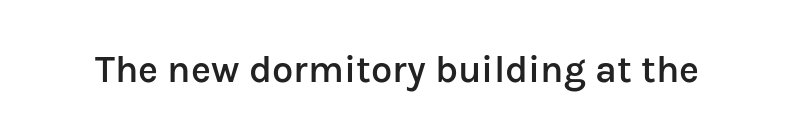
Q: Is the text bold? A: Semi-bold.
Q: Is the text italic (slanted)? A: No, it is upright.
Q: Is the typeface a serif or a sans-serif typeface? A: Sans-serif.
Q: Is the text underlined? A: No.
Q: Is the spacing between letters normal or unusually wide? A: Normal.
Q: Width (condensed, normal, or wide)? A: Normal.
Q: Stroke contrast? A: Low.
Q: x-height? A: Medium.
Q: Monospaced? A: No.
